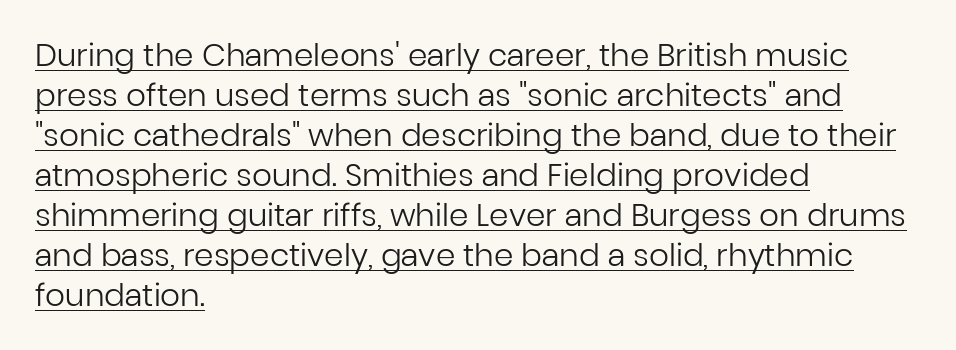
{"serif": "no", "italic": "no", "bold": "no", "weight": "regular", "width": "normal", "stroke_contrast": "low", "x_height": "medium", "monospaced": "no", "underline": "yes", "align": "left", "line_spacing": "normal", "line_spacing_ratio": 1.29, "letter_spacing": "normal", "letter_spacing_em": 0.0, "glyph_px": 31}
